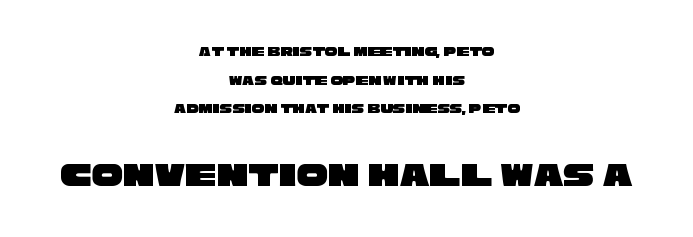
Q: Is the typeface a serif or a sans-serif typeface? A: Sans-serif.
Q: Is the text underlined? A: No.
Q: How is the paragraph aligned? A: Centered.
Q: Is the spacing between letters normal or unusually wide? A: Normal.
Q: Is the spacing between lines tight, normal or loose? A: Loose.
Q: Which block of text is set in a larger size, the first (top) or the second (bottom)? A: The second (bottom) one.
Q: Width (condensed, normal, or wide)? A: Wide.
Q: Stroke contrast? A: Low.
Q: x-height? A: Large.
Q: Monospaced? A: No.
